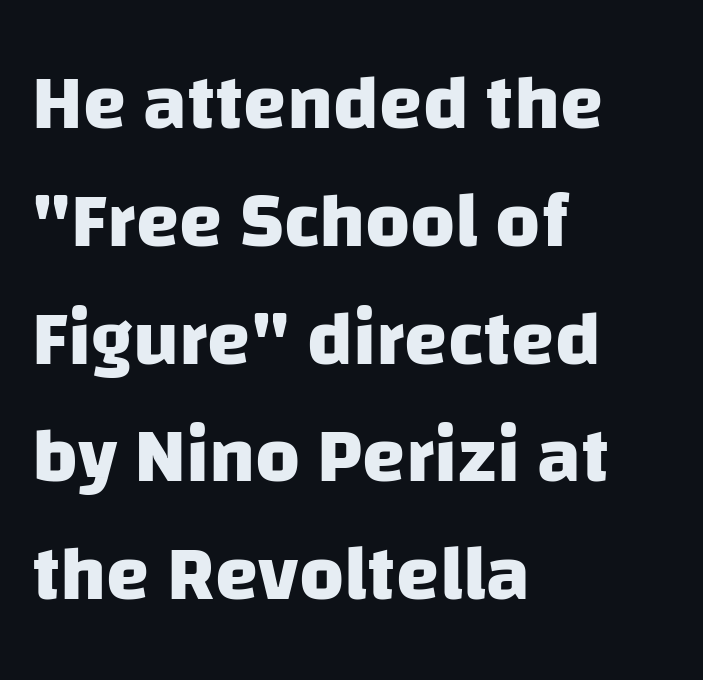
Q: Is the text bold? A: Yes.
Q: Is the typeface a serif or a sans-serif typeface? A: Sans-serif.
Q: Is the text underlined? A: No.
Q: How is the paragraph aligned? A: Left-aligned.
Q: Is the spacing between letters normal or unusually wide? A: Normal.
Q: Is the spacing between lines tight, normal or loose? A: Normal.
Q: Width (condensed, normal, or wide)? A: Normal.
Q: Stroke contrast? A: Low.
Q: x-height? A: Large.
Q: Monospaced? A: No.
